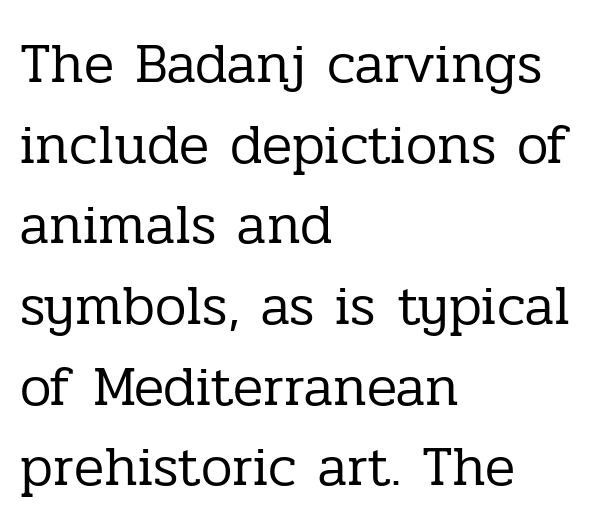
The passage shown is typeset with a serif family. Stems here are at most as thick as an everyday book face. How would I describe the line gaps? Plain and ordinary. These lines stack with their left ends in a neat column. This sample has the flowing, uneven cadence of proportional lettering.
